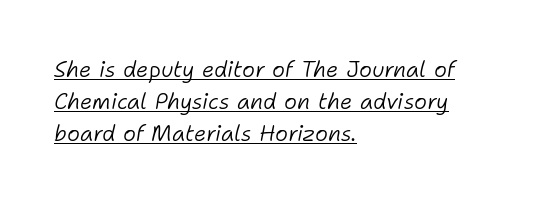
{"italic": "yes", "lean": "right", "slant_degrees": 11, "bold": "no", "underline": "yes", "align": "left", "line_spacing": "normal", "line_spacing_ratio": 1.45, "letter_spacing": "normal", "letter_spacing_em": 0.0, "glyph_px": 22}
